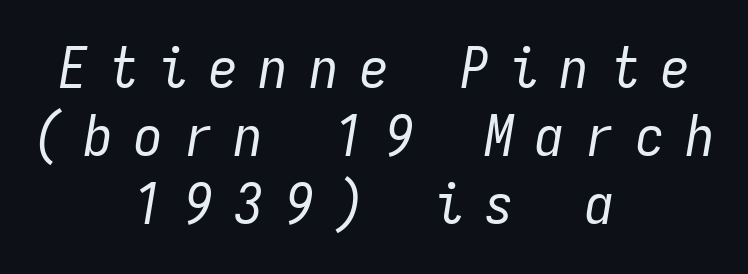
{"italic": "yes", "lean": "right", "slant_degrees": 9, "bold": "no", "weight": "regular", "width": "condensed", "stroke_contrast": "low", "x_height": "medium", "monospaced": "yes", "underline": "no", "align": "center", "line_spacing_ratio": 1.19, "letter_spacing": "wide", "letter_spacing_em": 0.38, "glyph_px": 57}
